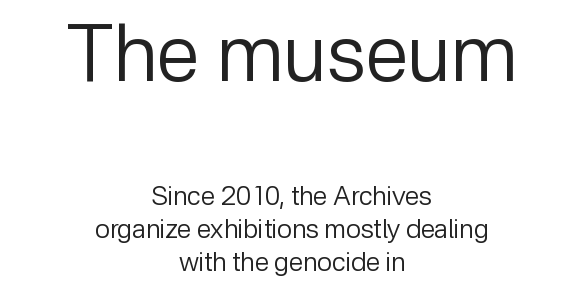
The image shows 79 px regular-weight sans-serif type, upright; set centered, normal line spacing (1.27x), normal letter spacing, not underlined; the first (top) block is 3.04x larger; low stroke contrast and a medium x-height.
